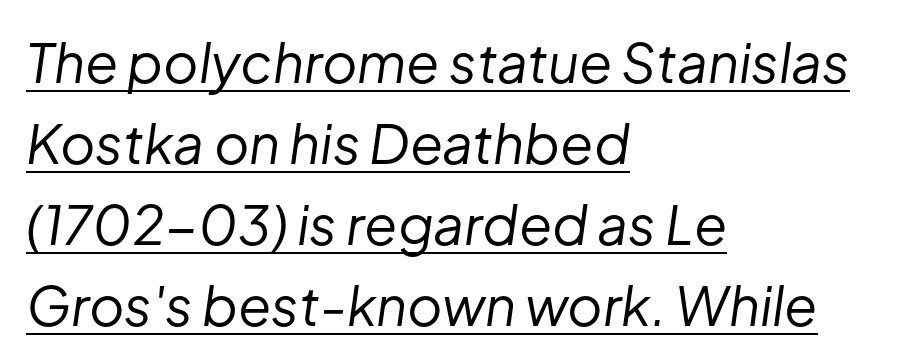
The image shows 54 px regular-weight type, italic (leaning right); set left-aligned, normal line spacing (1.5x), normal letter spacing, underlined; low stroke contrast and a medium x-height.
